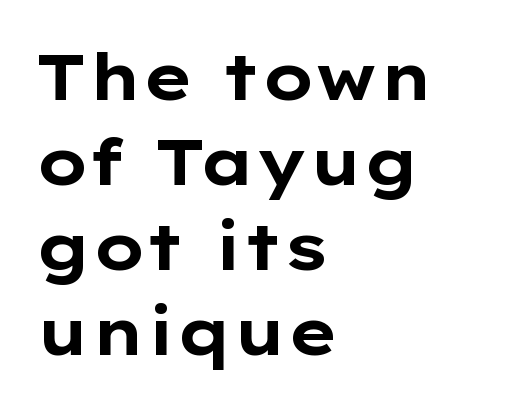
{"serif": "no", "italic": "no", "bold": "yes", "weight": "bold", "width": "wide", "stroke_contrast": "low", "x_height": "medium", "monospaced": "no", "underline": "no", "align": "left", "line_spacing": "normal", "line_spacing_ratio": 1.31, "letter_spacing": "normal", "letter_spacing_em": 0.0, "glyph_px": 65}
